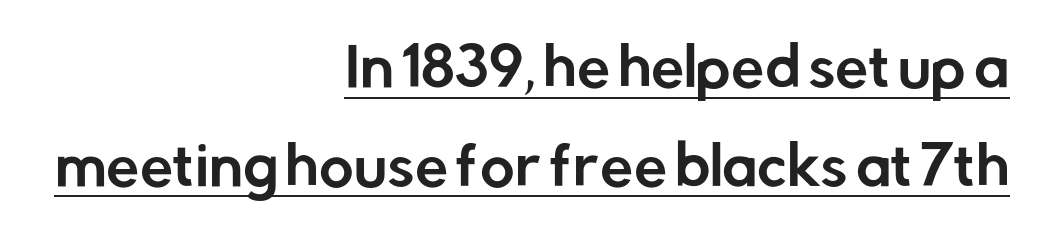
The image shows 53 px sans-serif type, upright; set right-aligned, line spacing 1.86x, normal letter spacing, underlined; low stroke contrast and a medium x-height.
